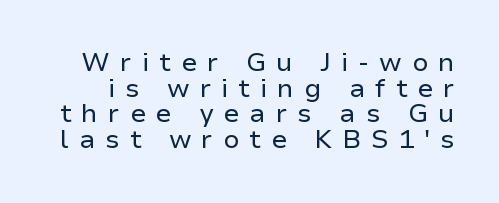
The image shows 26 px text type, upright; set tight line spacing (0.99x), unusually wide letter spacing (+0.38 em), not underlined.
